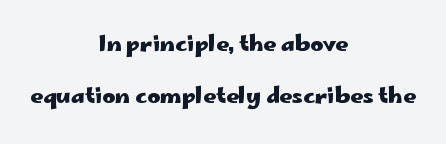
Q: Is the text bold? A: Yes.
Q: Is the text italic (slanted)? A: No, it is upright.
Q: Is the text underlined? A: No.
Q: How is the paragraph aligned? A: Centered.
Q: Is the spacing between letters normal or unusually wide? A: Normal.
Q: Is the spacing between lines tight, normal or loose? A: Loose.
